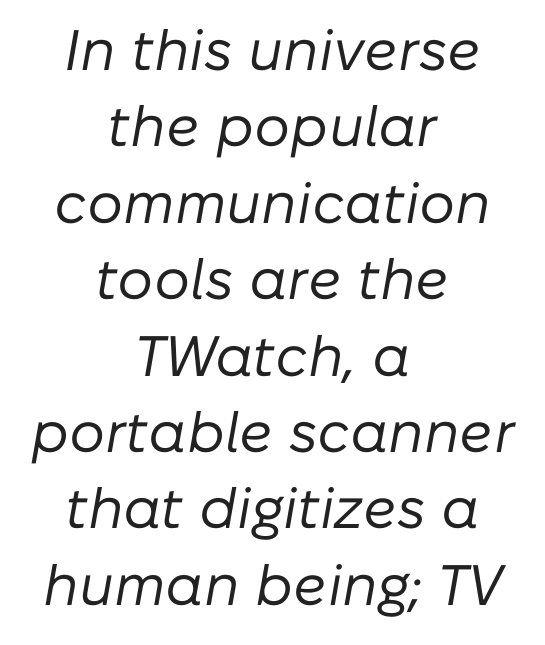
The image shows 57 px regular-weight type, italic (leaning right); set centered, normal line spacing (1.34x), normal letter spacing, not underlined; low stroke contrast and a medium x-height.
